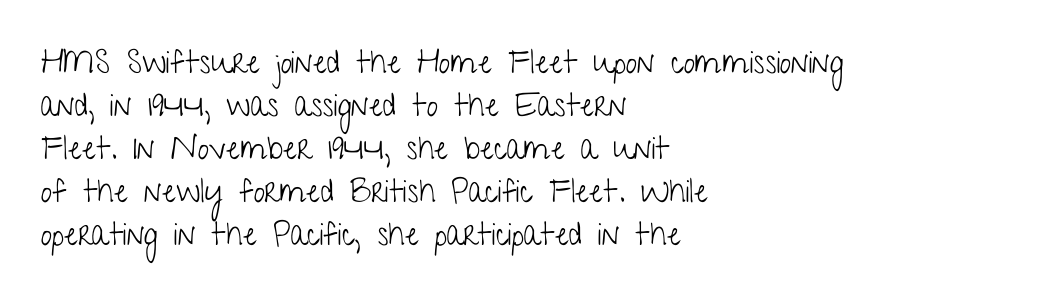
Q: Is the text bold? A: No.
Q: Is the text italic (slanted)? A: No, it is upright.
Q: Is the typeface a serif or a sans-serif typeface? A: Sans-serif.
Q: Is the text underlined? A: No.
Q: How is the paragraph aligned? A: Left-aligned.
Q: Is the spacing between letters normal or unusually wide? A: Normal.
Q: Is the spacing between lines tight, normal or loose? A: Normal.
Q: Width (condensed, normal, or wide)? A: Condensed.
Q: Stroke contrast? A: Low.
Q: x-height? A: Medium.
Q: Monospaced? A: No.
